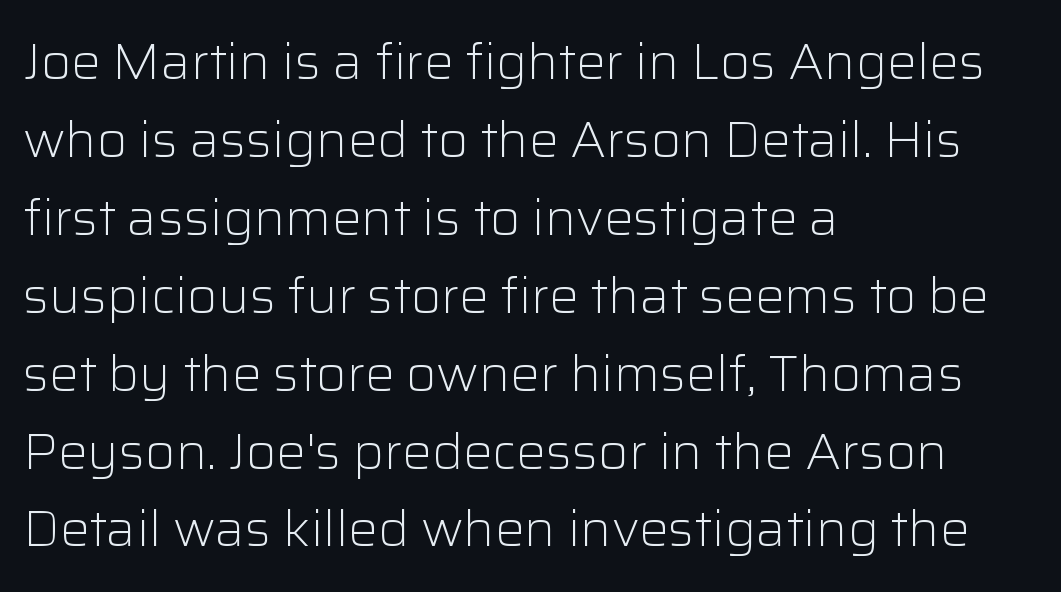
The image shows 49 px light sans-serif type, upright; set left-aligned, normal line spacing (1.59x), normal letter spacing, not underlined; low stroke contrast and a medium x-height.
